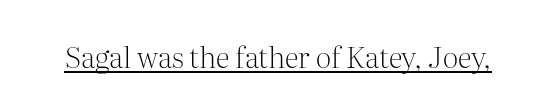
{"serif": "yes", "italic": "no", "bold": "no", "weight": "light", "width": "normal", "stroke_contrast": "medium", "x_height": "medium", "monospaced": "no", "underline": "yes", "letter_spacing": "normal", "letter_spacing_em": 0.0, "glyph_px": 29}
